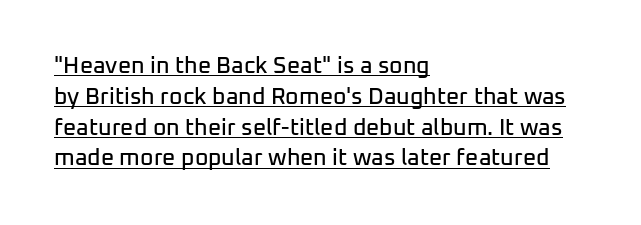
A typesetter would call this zero additional tracking. The setting favours the left margin, as ordinary paragraphs usually do. This rendering features underlined lettering. Each new line begins a customary step beneath the previous one.
